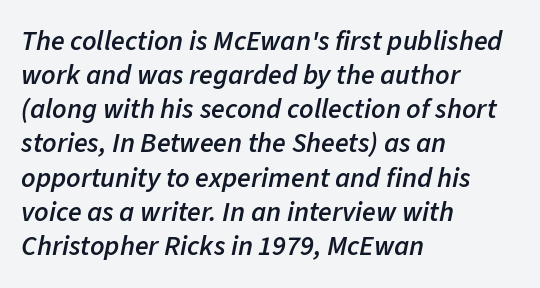
{"italic": "yes", "lean": "right", "slant_degrees": 11, "bold": "semi", "weight": "semibold", "width": "normal", "stroke_contrast": "low", "x_height": "medium", "monospaced": "no", "underline": "no", "align": "left", "line_spacing_ratio": 1.22, "letter_spacing": "normal", "letter_spacing_em": 0.0, "glyph_px": 28}
